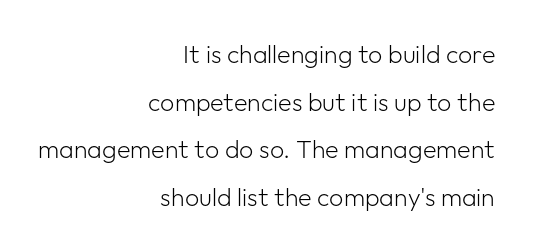
{"italic": "no", "bold": "no", "underline": "no", "align": "right", "line_spacing": "loose", "line_spacing_ratio": 1.91, "letter_spacing": "normal", "letter_spacing_em": 0.0, "glyph_px": 25}
